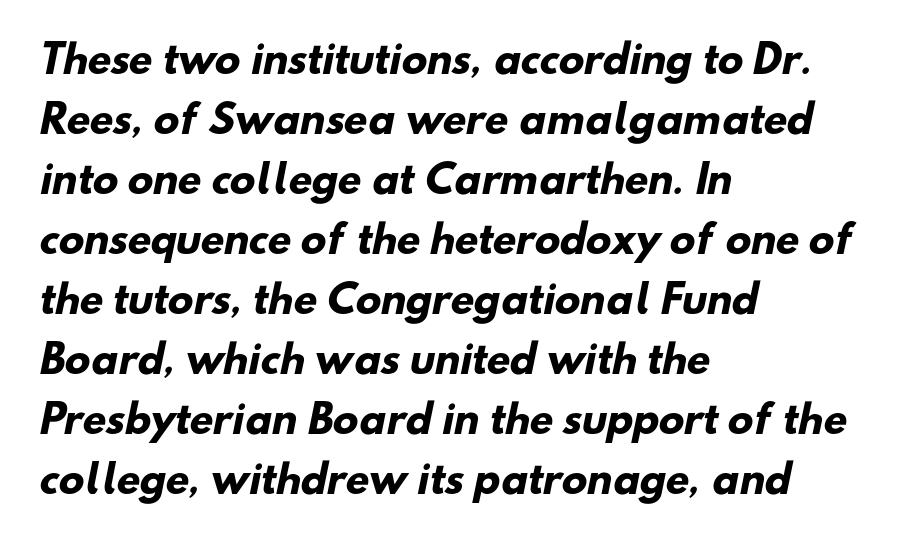
The image shows 38 px heavy sans-serif type; set left-aligned, normal line spacing (1.58x), normal letter spacing, not underlined; low stroke contrast and a small x-height.
